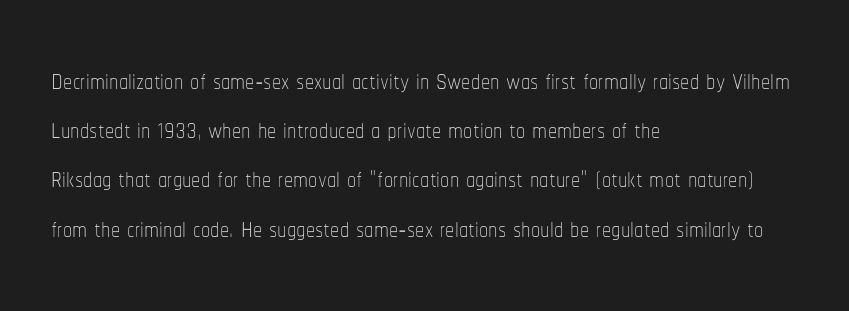
The image shows 37 px thin, condensed type, upright; set left-aligned, normal line spacing (1.33x), normal letter spacing, not underlined; low stroke contrast and a medium x-height.
